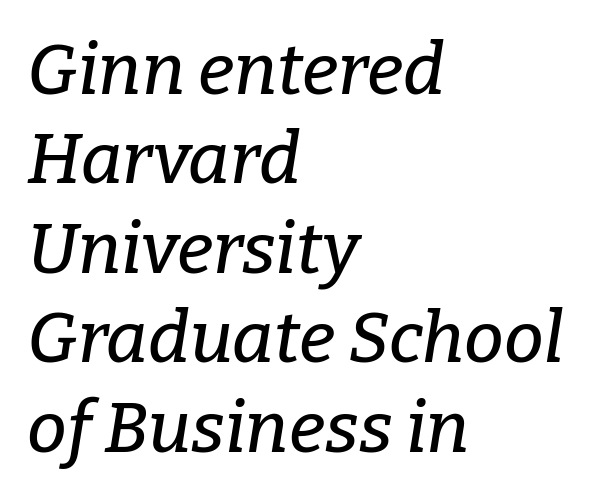
Q: Is the text italic (slanted)? A: Yes, it leans right by about 9 degrees.
Q: Is the typeface a serif or a sans-serif typeface? A: Serif.
Q: Is the text underlined? A: No.
Q: How is the paragraph aligned? A: Left-aligned.
Q: Is the spacing between letters normal or unusually wide? A: Normal.
Q: Is the spacing between lines tight, normal or loose? A: Normal.
Q: Width (condensed, normal, or wide)? A: Normal.
Q: Stroke contrast? A: Low.
Q: x-height? A: Medium.
Q: Monospaced? A: No.
